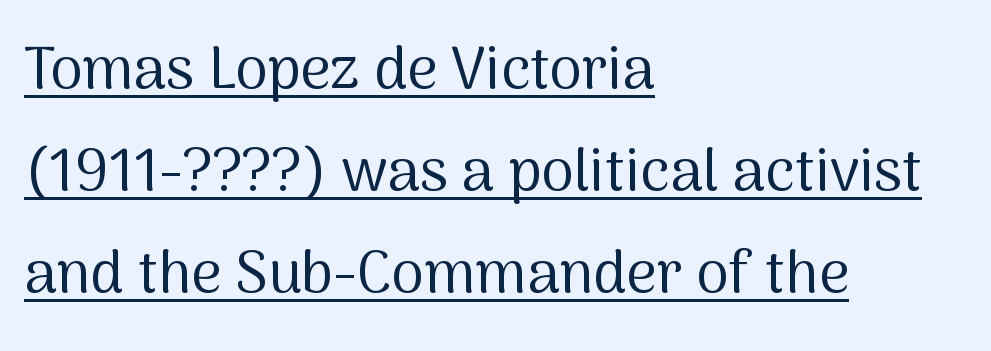
Q: Is the text bold? A: No.
Q: Is the text italic (slanted)? A: No, it is upright.
Q: Is the typeface a serif or a sans-serif typeface? A: Sans-serif.
Q: Is the text underlined? A: Yes.
Q: How is the paragraph aligned? A: Left-aligned.
Q: Is the spacing between letters normal or unusually wide? A: Normal.
Q: Width (condensed, normal, or wide)? A: Normal.
Q: Stroke contrast? A: Medium.
Q: x-height? A: Medium.
Q: Monospaced? A: No.
